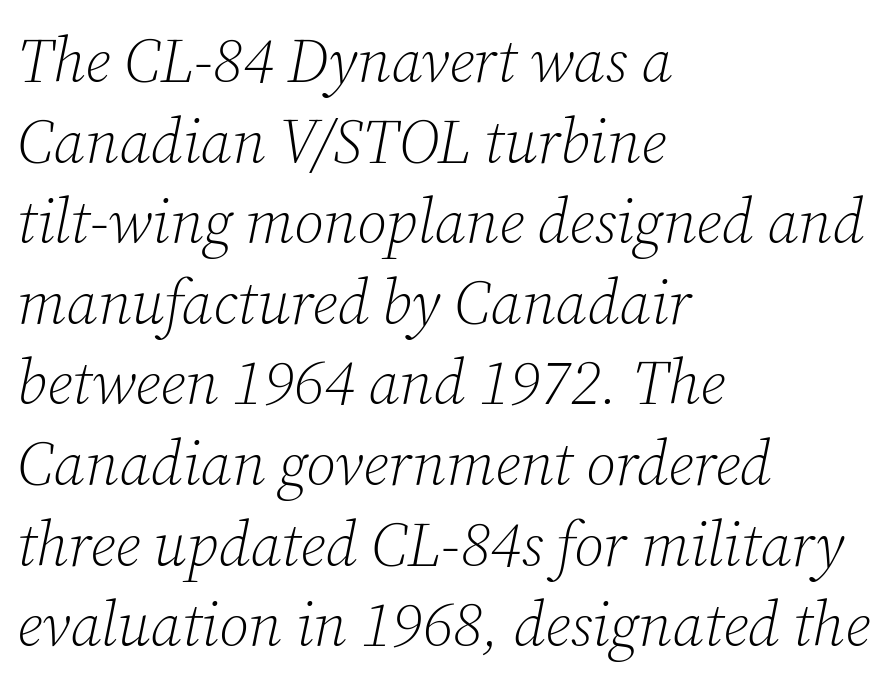
The image shows 62 px light serif type, italic (leaning right); set left-aligned, normal line spacing (1.3x), normal letter spacing, not underlined; low stroke contrast and a medium x-height.
